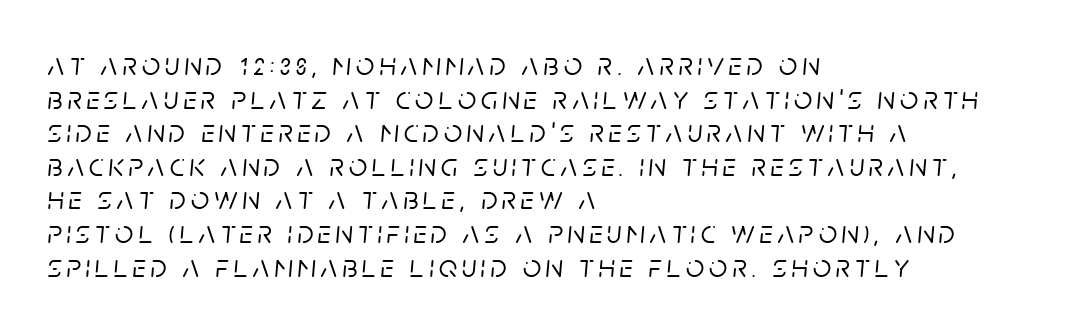
The font's italic variant was chosen for this text. You could barely slide anything between these rows. Lines of text with bare space underneath. This rendering uses left alignment, leaving the right contour irregular. Think of a printed novel: that variable character pitch is what you see here.
